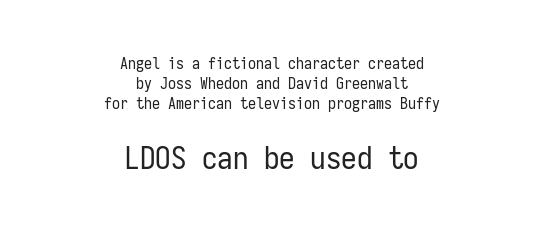
The image shows 31 px regular-weight, condensed sans-serif type, upright, monospaced; set centered, normal line spacing (1.25x), normal letter spacing, not underlined; the second (bottom) block is 1.94x larger; low stroke contrast and a medium x-height.
